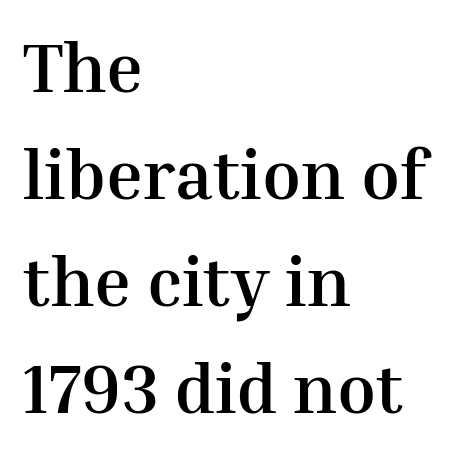
{"serif": "yes", "italic": "no", "bold": "yes", "weight": "semibold", "width": "normal", "stroke_contrast": "medium", "x_height": "medium", "monospaced": "no", "underline": "no", "align": "left", "line_spacing": "normal", "line_spacing_ratio": 1.53, "letter_spacing": "normal", "letter_spacing_em": 0.0, "glyph_px": 70}
